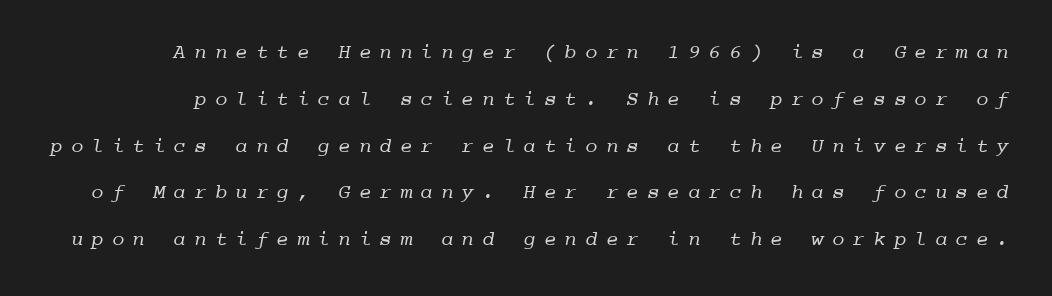
{"bold": "no", "underline": "no", "line_spacing": "loose", "line_spacing_ratio": 2.23, "letter_spacing": "wide", "letter_spacing_em": 0.38, "glyph_px": 21}
